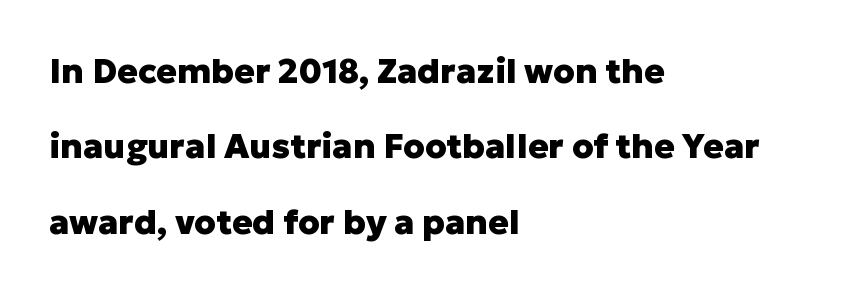
Typesetter's note: full bold, strokes at maximum text heaviness. The ragged edge is on the right, which tells us the setting is flush left. The passage shown has conventional tracking throughout. The baseline area is clear. Nope, not italic — everything's standing straight. This sample has the flowing, uneven cadence of proportional lettering.
